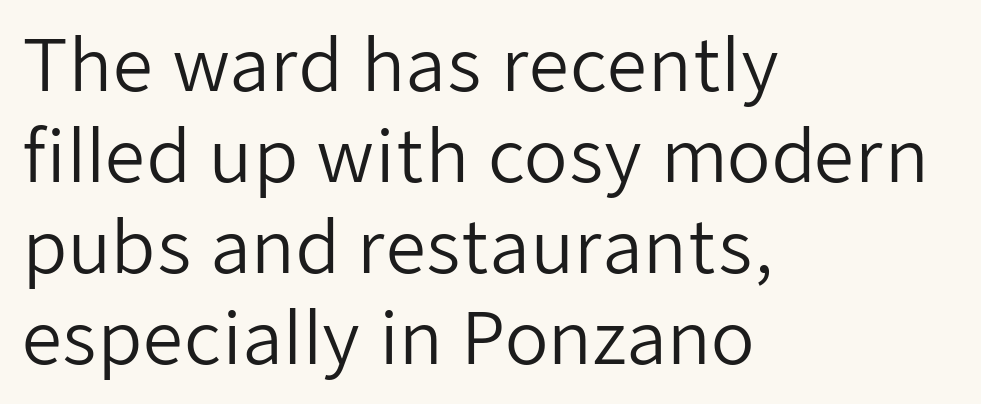
The image shows 71 px regular-weight sans-serif type, upright; set left-aligned, normal line spacing (1.28x), normal letter spacing, not underlined; low stroke contrast and a medium x-height.
